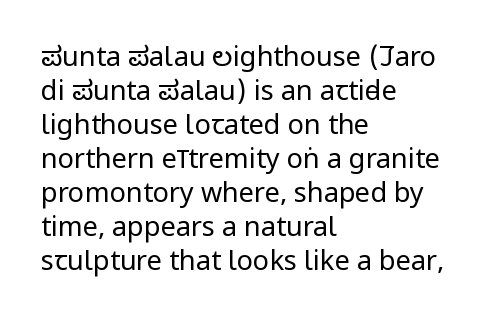
The image shows 27 px text type, upright; set left-aligned, normal line spacing (1.26x), normal letter spacing, not underlined.
